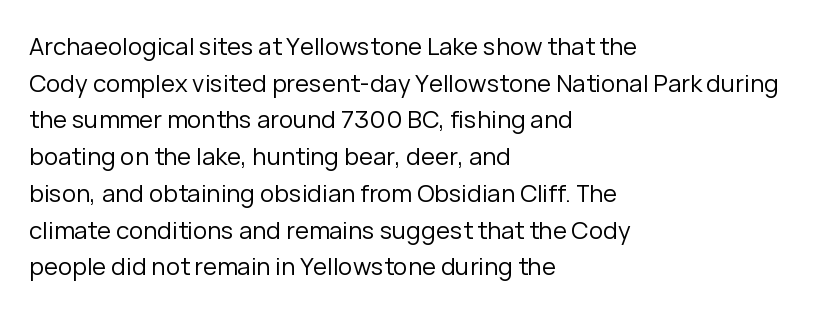
{"italic": "no", "bold": "no", "underline": "no", "align": "left", "line_spacing": "normal", "line_spacing_ratio": 1.53, "letter_spacing": "normal", "letter_spacing_em": 0.0, "glyph_px": 24}
